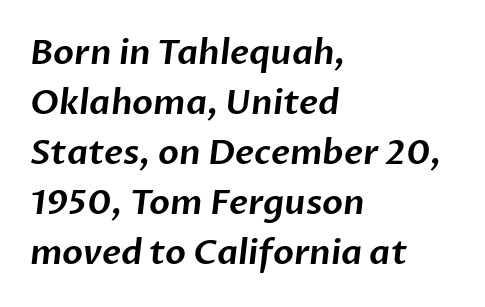
The image shows 34 px sans-serif type; set left-aligned, normal line spacing (1.47x), normal letter spacing, not underlined; low stroke contrast and a medium x-height.
